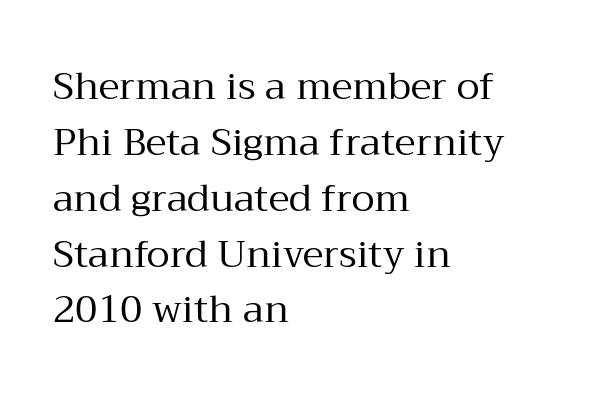
You can tell it's not italic because the verticals are truly vertical. You could call the tracking neutral — neither tight nor loose. The rendering uses natural spacing where letterforms have individual widths. Leading: standard.
